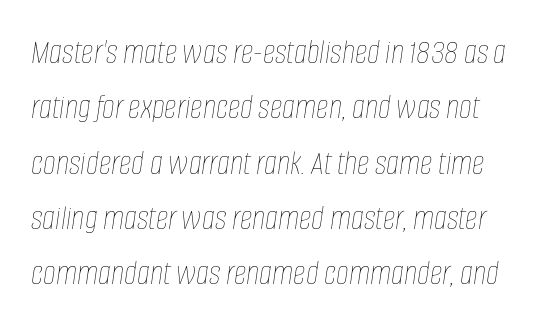
{"italic": "yes", "lean": "right", "slant_degrees": 8, "bold": "no", "weight": "thin", "width": "condensed", "stroke_contrast": "low", "x_height": "large", "monospaced": "no", "underline": "no", "line_spacing": "normal", "line_spacing_ratio": 1.58, "letter_spacing": "normal", "letter_spacing_em": 0.0, "glyph_px": 35}
